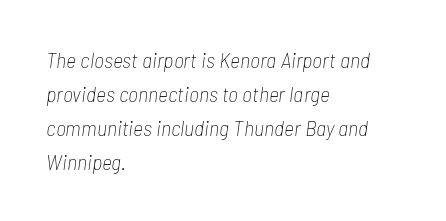
Italic? Definitely — the glyphs are oblique. Weight: in the light-to-regular range. The strip under each line holds only bare page. Horizontally, the lines are justified to the leading edge only. Baseline-to-baseline distance is the conventional proportion of letter height. Is the letter spacing exaggerated? No — it looks like the ordinary default.
